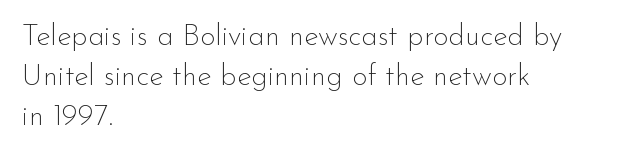
This rendering uses left alignment, leaving the right contour irregular. Nope, not italic — everything's standing straight. Has an underline been added? It has not. Notice how descenders clear the ascenders below comfortably — that's standard leading. Is this a heavy cut? Hardly; it is regular or lighter. The face used here is proportionally spaced, like ordinary book or web type.
